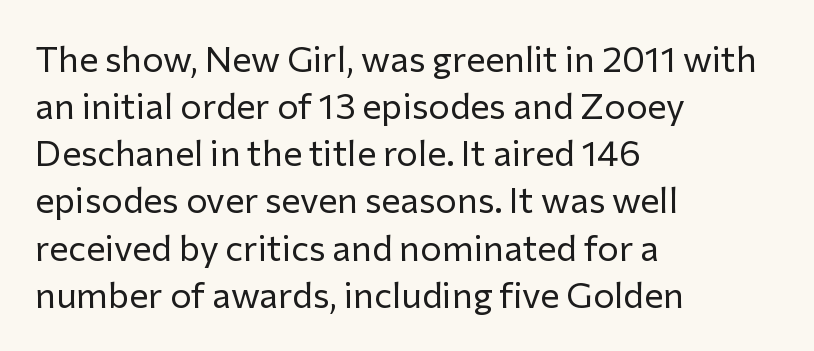
Q: Is the text bold? A: No.
Q: Is the text italic (slanted)? A: No, it is upright.
Q: Is the typeface a serif or a sans-serif typeface? A: Sans-serif.
Q: Is the text underlined? A: No.
Q: How is the paragraph aligned? A: Left-aligned.
Q: Is the spacing between letters normal or unusually wide? A: Normal.
Q: Is the spacing between lines tight, normal or loose? A: Normal.
Q: Width (condensed, normal, or wide)? A: Normal.
Q: Stroke contrast? A: Low.
Q: x-height? A: Medium.
Q: Monospaced? A: No.
